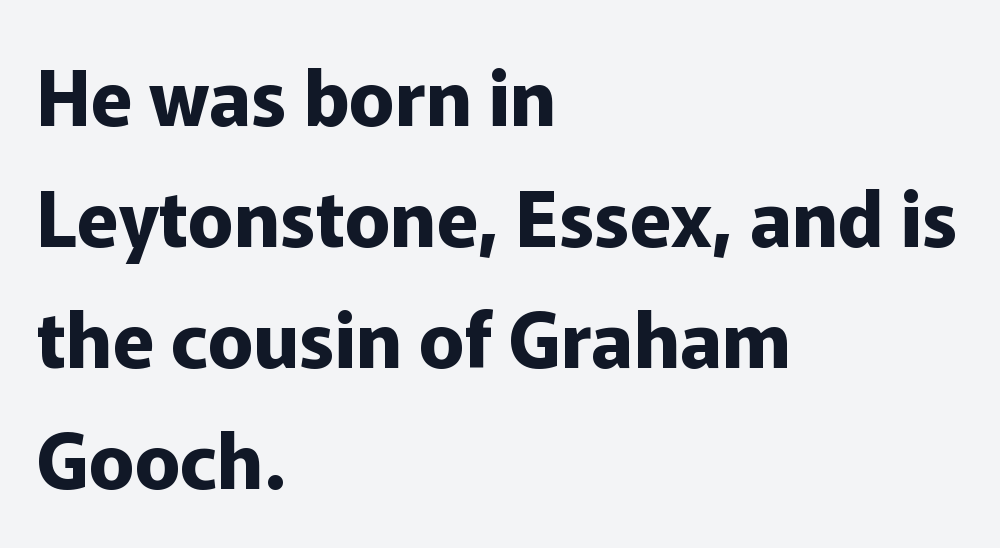
Q: Is the text bold? A: Yes.
Q: Is the text italic (slanted)? A: No, it is upright.
Q: Is the typeface a serif or a sans-serif typeface? A: Sans-serif.
Q: Is the text underlined? A: No.
Q: How is the paragraph aligned? A: Left-aligned.
Q: Is the spacing between letters normal or unusually wide? A: Normal.
Q: Is the spacing between lines tight, normal or loose? A: Normal.
Q: Width (condensed, normal, or wide)? A: Normal.
Q: Stroke contrast? A: Low.
Q: x-height? A: Medium.
Q: Monospaced? A: No.
